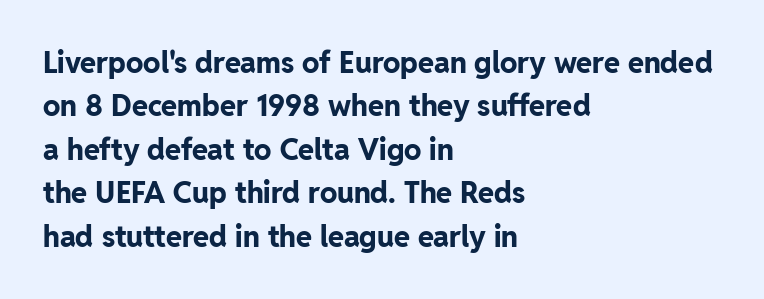
Q: Is the text bold? A: Yes.
Q: Is the text italic (slanted)? A: No, it is upright.
Q: Is the typeface a serif or a sans-serif typeface? A: Sans-serif.
Q: Is the text underlined? A: No.
Q: How is the paragraph aligned? A: Left-aligned.
Q: Is the spacing between letters normal or unusually wide? A: Normal.
Q: Is the spacing between lines tight, normal or loose? A: Normal.
Q: Width (condensed, normal, or wide)? A: Normal.
Q: Stroke contrast? A: Low.
Q: x-height? A: Medium.
Q: Monospaced? A: No.
